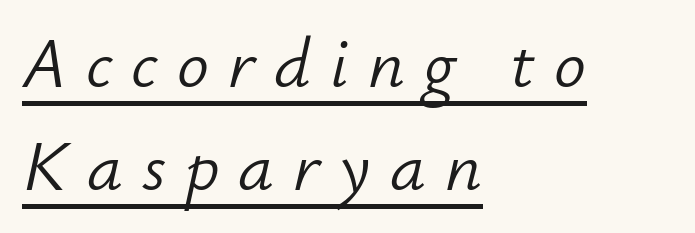
The image shows 71 px light type, italic (leaning right); set left-aligned, normal line spacing (1.45x), unusually wide letter spacing (+0.27 em), underlined; low stroke contrast and a small x-height.
